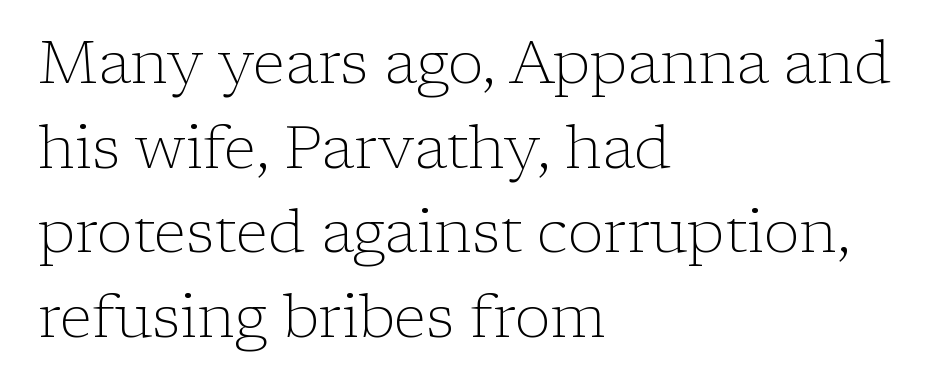
Q: Is the text bold? A: No.
Q: Is the text italic (slanted)? A: No, it is upright.
Q: Is the typeface a serif or a sans-serif typeface? A: Serif.
Q: Is the text underlined? A: No.
Q: How is the paragraph aligned? A: Left-aligned.
Q: Is the spacing between letters normal or unusually wide? A: Normal.
Q: Is the spacing between lines tight, normal or loose? A: Normal.
Q: Width (condensed, normal, or wide)? A: Normal.
Q: Stroke contrast? A: Low.
Q: x-height? A: Medium.
Q: Monospaced? A: No.
